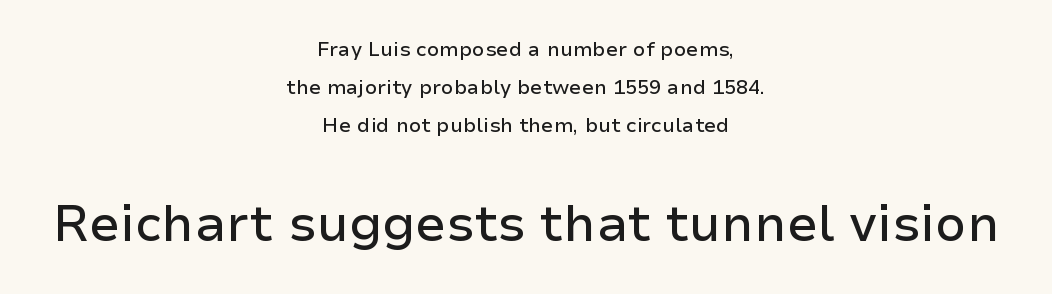
The leading is generous, giving the passage an open texture. The zone under the glyphs is completely vacant. This sample has the flowing, uneven cadence of proportional lettering. How are the letters spaced? Ordinarily, with no added tracking. A centered setting, common on invitations and titles, is used for this passage. The axis of the letterforms is exactly vertical.
